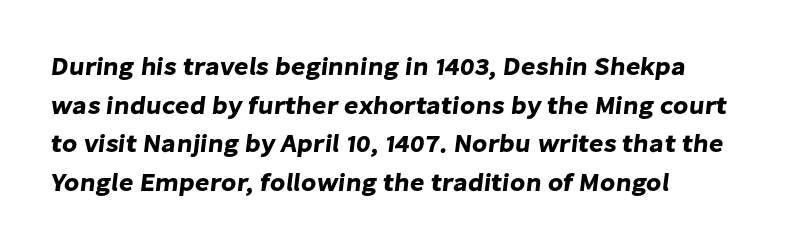
{"underline": "no", "align": "left", "line_spacing": "normal", "line_spacing_ratio": 1.55, "letter_spacing": "normal", "letter_spacing_em": 0.0, "glyph_px": 25}
